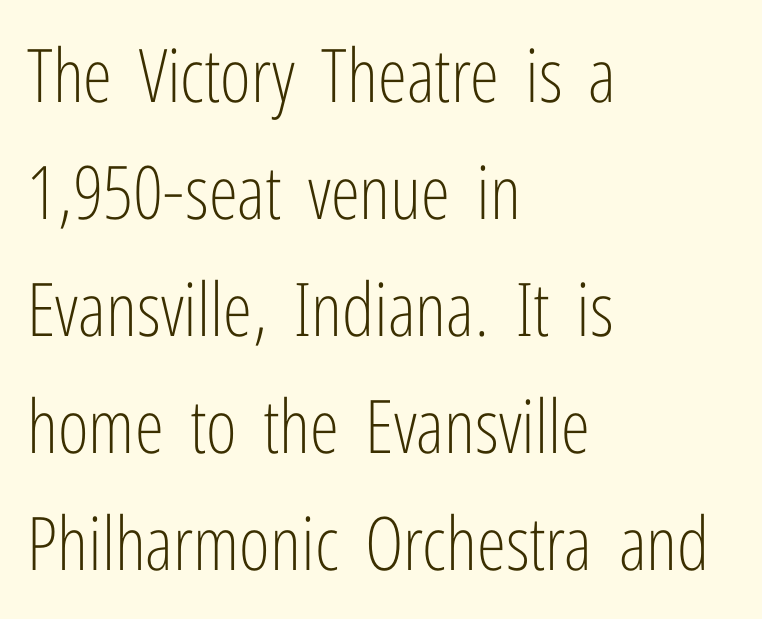
The image shows 74 px light, condensed sans-serif type, upright; set left-aligned, normal line spacing (1.58x), normal letter spacing, not underlined; low stroke contrast and a medium x-height.
